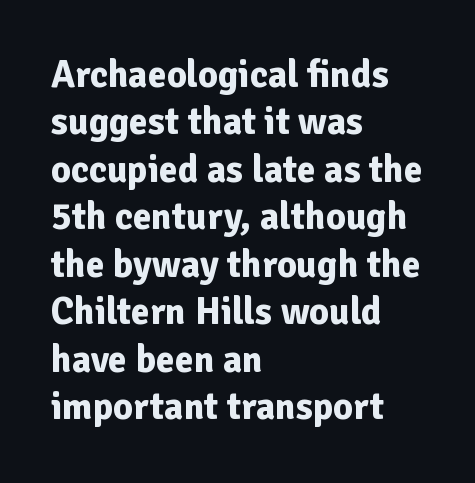
{"serif": "no", "italic": "no", "bold": "yes", "weight": "bold", "width": "normal", "stroke_contrast": "low", "x_height": "medium", "monospaced": "no", "underline": "no", "align": "left", "line_spacing": "normal", "line_spacing_ratio": 1.25, "letter_spacing": "normal", "letter_spacing_em": 0.0, "glyph_px": 38}
